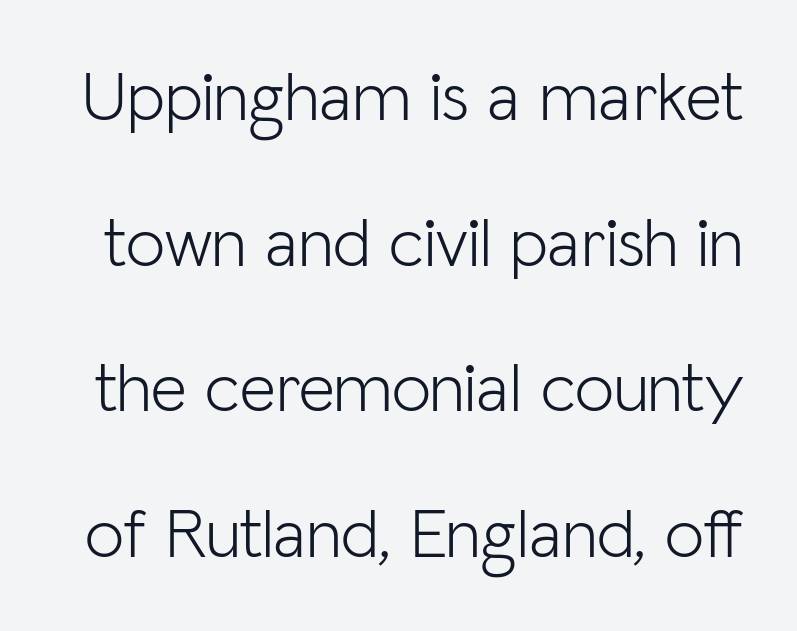
{"serif": "no", "italic": "no", "bold": "no", "weight": "light", "width": "normal", "stroke_contrast": "low", "x_height": "medium", "monospaced": "no", "underline": "no", "line_spacing": "loose", "line_spacing_ratio": 2.08, "letter_spacing": "normal", "letter_spacing_em": 0.0, "glyph_px": 70}
